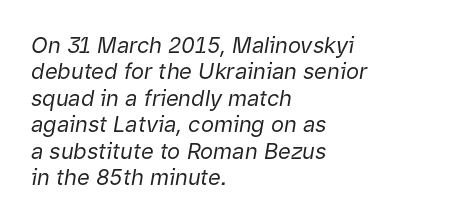
The font is comparable to plain body text, perhaps lighter. Descenders are the only things crossing below the line. Here the glyphs are tracked normally, forming tight word shapes. Which margin do the lines hug? The left one — the right edge is uneven.
